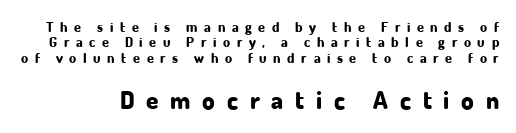
Q: Is the text bold? A: Yes.
Q: Is the text italic (slanted)? A: No, it is upright.
Q: Is the text underlined? A: No.
Q: Is the spacing between letters normal or unusually wide? A: Unusually wide.
Q: Is the spacing between lines tight, normal or loose? A: Tight.
Q: Which block of text is set in a larger size, the first (top) or the second (bottom)? A: The second (bottom) one.
